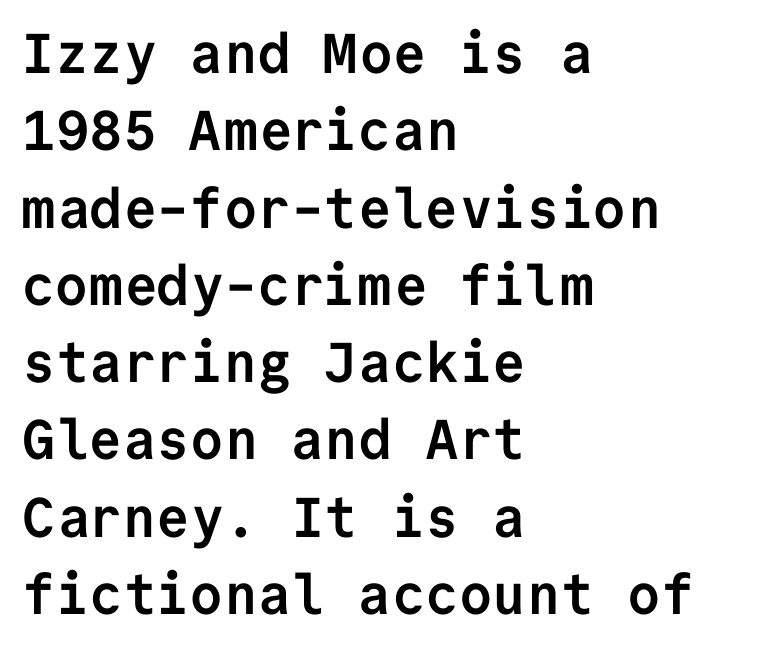
{"serif": "no", "italic": "no", "bold": "yes", "weight": "semibold", "width": "normal", "stroke_contrast": "low", "x_height": "medium", "monospaced": "yes", "underline": "no", "align": "left", "line_spacing": "normal", "line_spacing_ratio": 1.38, "letter_spacing": "normal", "letter_spacing_em": 0.0, "glyph_px": 56}
